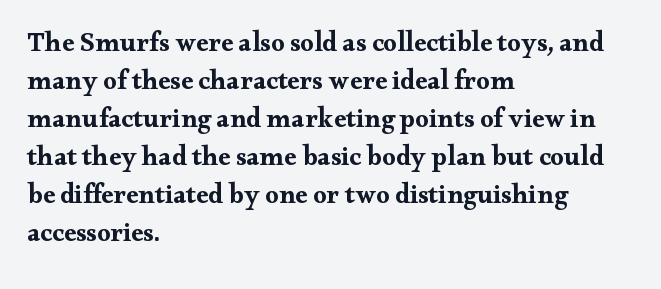
{"italic": "no", "bold": "yes", "underline": "no", "align": "left", "line_spacing": "normal", "line_spacing_ratio": 1.41, "letter_spacing": "normal", "letter_spacing_em": 0.0, "glyph_px": 27}
